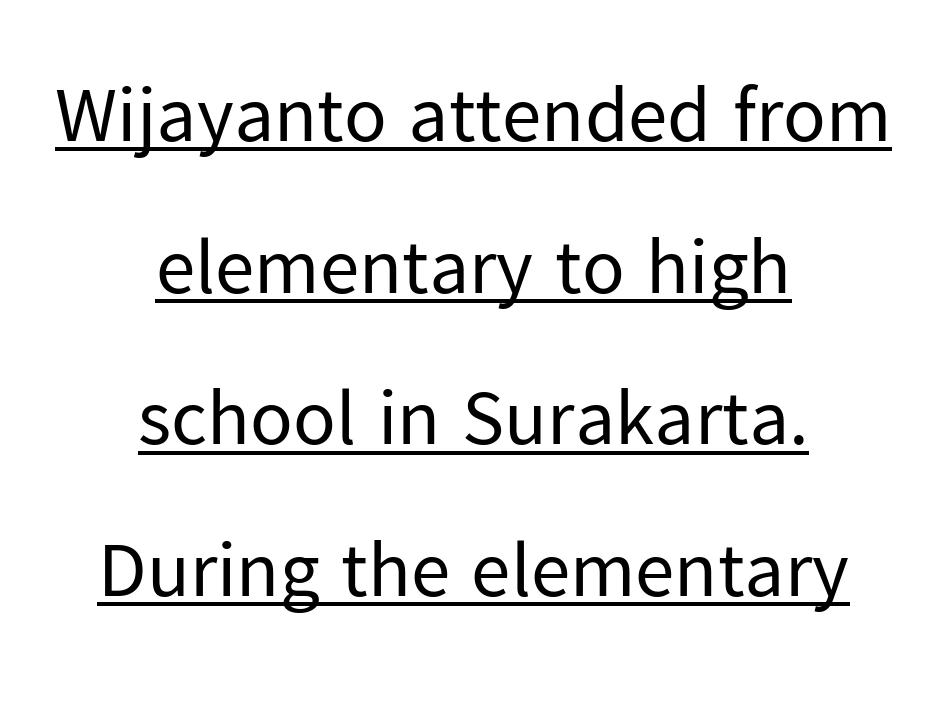
Horizontally, the lines are justified to the midpoint only. The passage shown is typeset with a sans-serif family. Beneath each row of characters lies a ruled line. Stem width sits at or under what a default text font uses.
